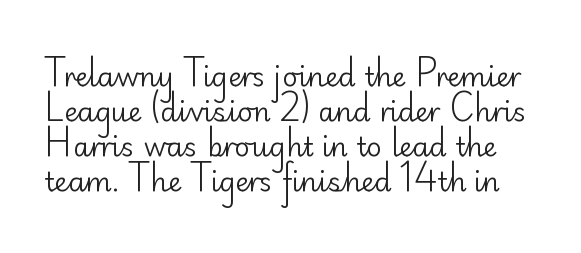
The words here are not underlined. Honestly, the letter spacing is just normal — you wouldn't notice it. Posture: straight, roman, zero tilt. Reading down the column, the eye jumps a familiar distance to each next line.
